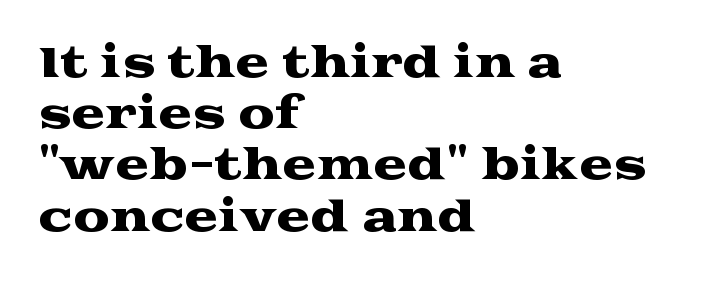
The image shows 41 px wide serif type, upright; set left-aligned, normal line spacing (1.25x), normal letter spacing, not underlined; medium stroke contrast and a medium x-height.
